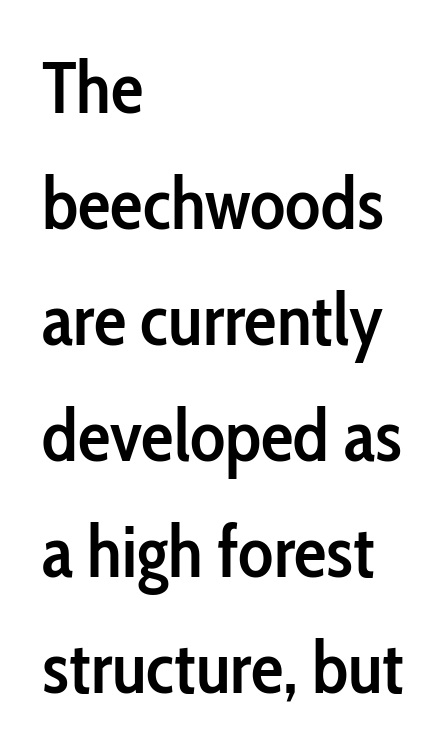
Q: Is the text bold? A: Semi-bold.
Q: Is the text italic (slanted)? A: No, it is upright.
Q: Is the typeface a serif or a sans-serif typeface? A: Sans-serif.
Q: Is the text underlined? A: No.
Q: How is the paragraph aligned? A: Left-aligned.
Q: Is the spacing between letters normal or unusually wide? A: Normal.
Q: Is the spacing between lines tight, normal or loose? A: Normal.
Q: Width (condensed, normal, or wide)? A: Condensed.
Q: Stroke contrast? A: Low.
Q: x-height? A: Medium.
Q: Monospaced? A: No.
